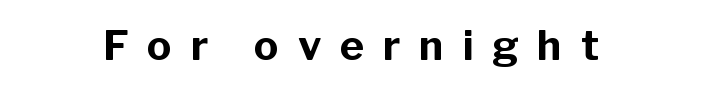
The image shows 41 px bold sans-serif type, upright; set centered, unusually wide letter spacing (+0.46 em), not underlined; low stroke contrast and a medium x-height.
